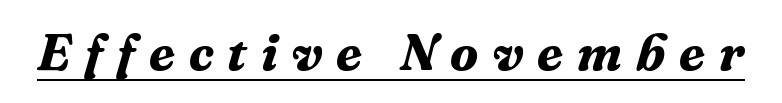
Q: Is the text bold? A: Yes.
Q: Is the text italic (slanted)? A: Yes, it leans right by about 16 degrees.
Q: Is the typeface a serif or a sans-serif typeface? A: Serif.
Q: Is the text underlined? A: Yes.
Q: Is the spacing between letters normal or unusually wide? A: Unusually wide.
Q: Width (condensed, normal, or wide)? A: Normal.
Q: Stroke contrast? A: Medium.
Q: x-height? A: Medium.
Q: Monospaced? A: No.
